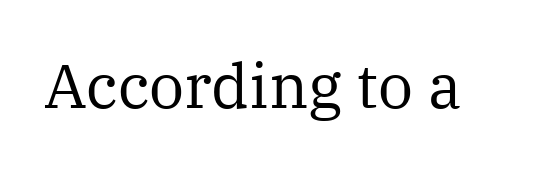
The image shows 62 px regular-weight serif type, upright; set normal letter spacing, not underlined; medium stroke contrast and a medium x-height.
